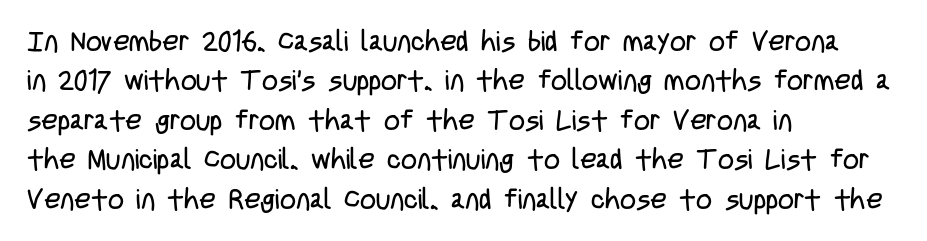
Q: Is the text bold? A: No.
Q: Is the text italic (slanted)? A: No, it is upright.
Q: Is the typeface a serif or a sans-serif typeface? A: Sans-serif.
Q: Is the text underlined? A: No.
Q: How is the paragraph aligned? A: Left-aligned.
Q: Is the spacing between letters normal or unusually wide? A: Normal.
Q: Is the spacing between lines tight, normal or loose? A: Normal.
Q: Width (condensed, normal, or wide)? A: Condensed.
Q: Stroke contrast? A: Low.
Q: x-height? A: Large.
Q: Monospaced? A: No.
